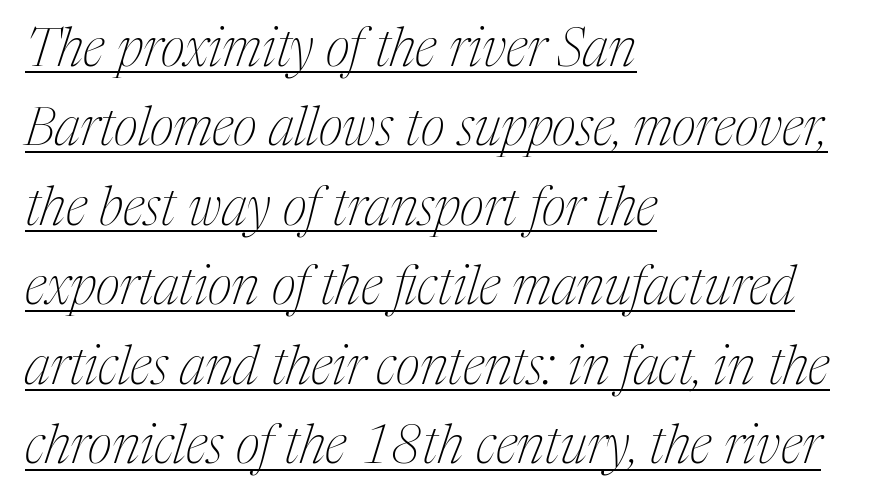
Q: Is the text bold? A: No.
Q: Is the text italic (slanted)? A: Yes, it leans right by about 17 degrees.
Q: Is the typeface a serif or a sans-serif typeface? A: Serif.
Q: Is the text underlined? A: Yes.
Q: How is the paragraph aligned? A: Left-aligned.
Q: Is the spacing between letters normal or unusually wide? A: Normal.
Q: Is the spacing between lines tight, normal or loose? A: Normal.
Q: Width (condensed, normal, or wide)? A: Condensed.
Q: Stroke contrast? A: Medium.
Q: x-height? A: Medium.
Q: Monospaced? A: No.
